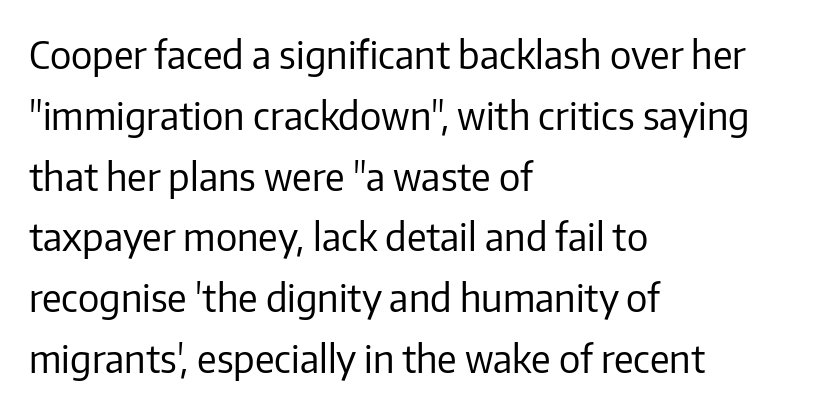
Q: Is the text bold? A: No.
Q: Is the text italic (slanted)? A: No, it is upright.
Q: Is the typeface a serif or a sans-serif typeface? A: Sans-serif.
Q: Is the text underlined? A: No.
Q: How is the paragraph aligned? A: Left-aligned.
Q: Is the spacing between letters normal or unusually wide? A: Normal.
Q: Is the spacing between lines tight, normal or loose? A: Normal.
Q: Width (condensed, normal, or wide)? A: Normal.
Q: Stroke contrast? A: Low.
Q: x-height? A: Medium.
Q: Monospaced? A: No.
